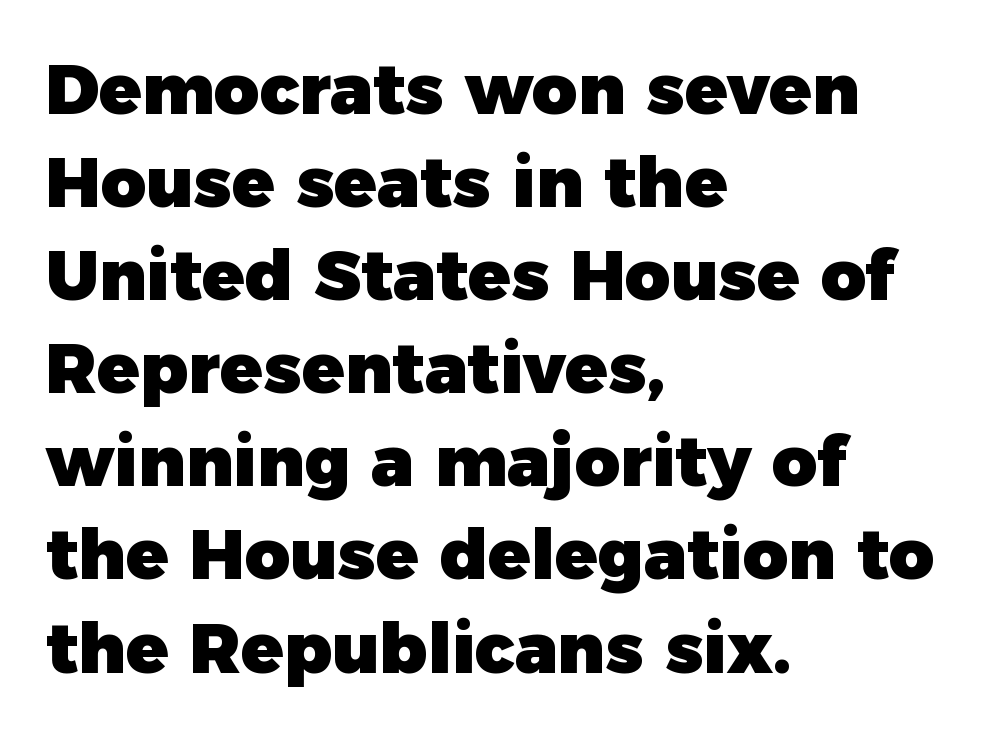
Q: Is the text bold? A: Yes.
Q: Is the text italic (slanted)? A: No, it is upright.
Q: Is the typeface a serif or a sans-serif typeface? A: Sans-serif.
Q: Is the text underlined? A: No.
Q: How is the paragraph aligned? A: Left-aligned.
Q: Is the spacing between letters normal or unusually wide? A: Normal.
Q: Is the spacing between lines tight, normal or loose? A: Normal.
Q: Width (condensed, normal, or wide)? A: Normal.
Q: Stroke contrast? A: Low.
Q: x-height? A: Medium.
Q: Monospaced? A: No.
